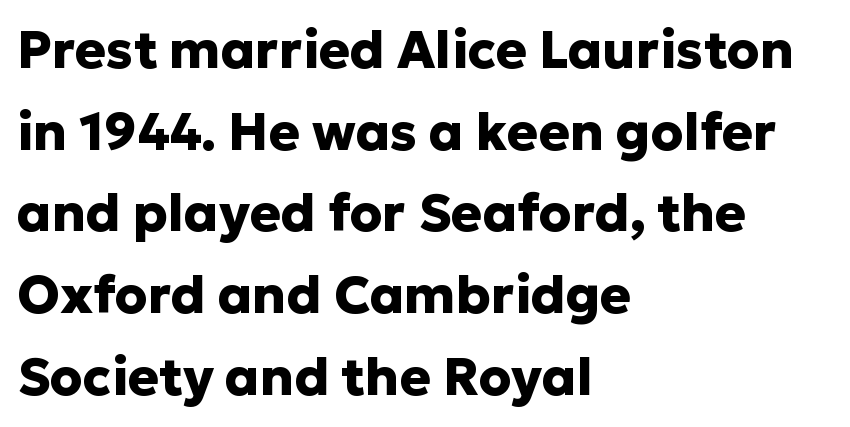
Font category for this specimen: sans-serif. This sample has the flowing, uneven cadence of proportional lettering. The rows are spaced the way most documents space them. Tracking value appears to be zero — textbook default spacing. Type without underlining. The axis of the letterforms is exactly vertical.
